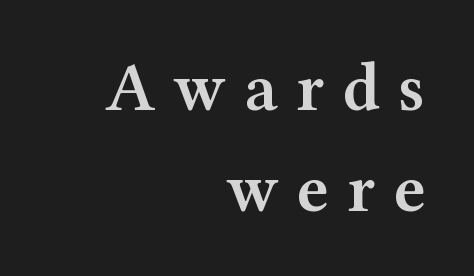
The image shows 69 px semibold, wide serif type, upright; set right-aligned, normal line spacing (1.46x), unusually wide letter spacing (+0.26 em), not underlined; medium stroke contrast and a medium x-height.
